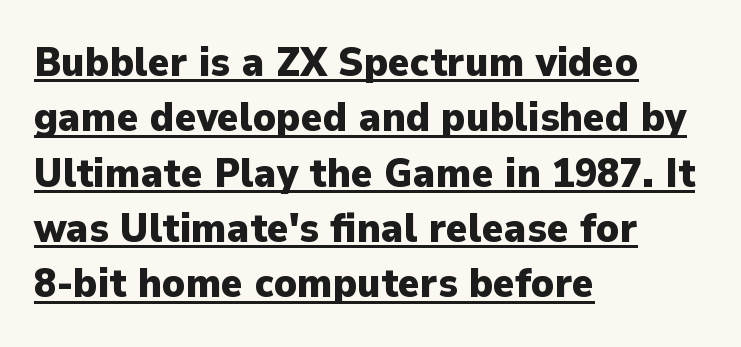
{"serif": "no", "italic": "no", "bold": "yes", "weight": "heavy", "width": "normal", "stroke_contrast": "low", "x_height": "medium", "monospaced": "no", "underline": "yes", "align": "left", "line_spacing": "normal", "line_spacing_ratio": 1.35, "letter_spacing": "normal", "letter_spacing_em": 0.0, "glyph_px": 41}
